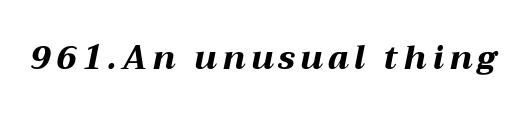
The image shows 33 px bold, wide type, italic (leaning right); set not underlined; medium stroke contrast and a medium x-height.
